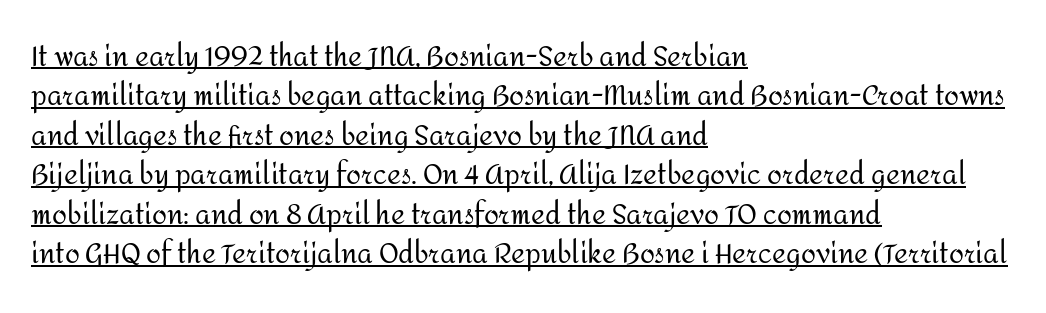
{"italic": "no", "bold": "no", "underline": "yes", "align": "left", "line_spacing": "normal", "line_spacing_ratio": 1.46, "letter_spacing": "normal", "letter_spacing_em": 0.0, "glyph_px": 27}
